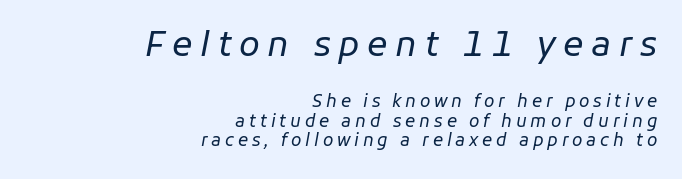
Q: Is the text bold? A: No.
Q: Is the text italic (slanted)? A: Yes, it leans right by about 11 degrees.
Q: Is the text underlined? A: No.
Q: How is the paragraph aligned? A: Right-aligned.
Q: Is the spacing between letters normal or unusually wide? A: Unusually wide.
Q: Is the spacing between lines tight, normal or loose? A: Tight.
Q: Which block of text is set in a larger size, the first (top) or the second (bottom)? A: The first (top) one.
Q: Width (condensed, normal, or wide)? A: Normal.
Q: Stroke contrast? A: Low.
Q: x-height? A: Medium.
Q: Monospaced? A: No.
